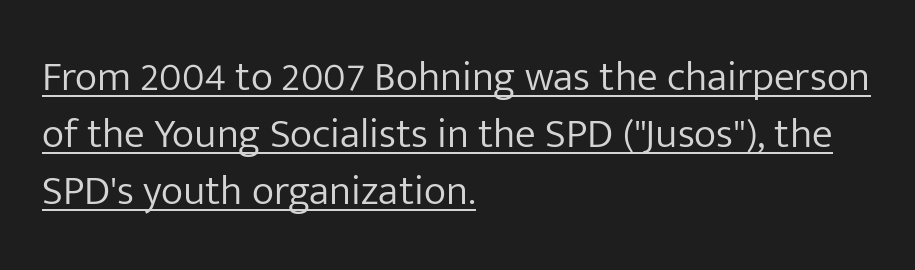
Q: Is the text bold? A: No.
Q: Is the text italic (slanted)? A: No, it is upright.
Q: Is the typeface a serif or a sans-serif typeface? A: Sans-serif.
Q: Is the text underlined? A: Yes.
Q: How is the paragraph aligned? A: Left-aligned.
Q: Is the spacing between letters normal or unusually wide? A: Normal.
Q: Is the spacing between lines tight, normal or loose? A: Normal.
Q: Width (condensed, normal, or wide)? A: Normal.
Q: Stroke contrast? A: Low.
Q: x-height? A: Medium.
Q: Monospaced? A: No.
